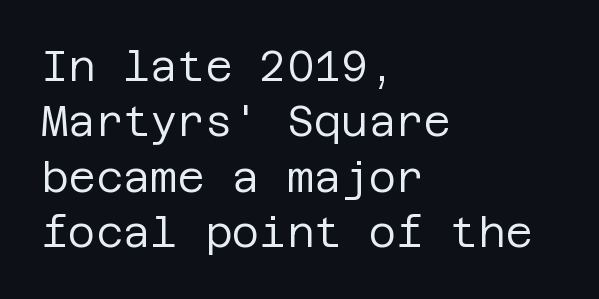
The image shows 42 px regular-weight sans-serif type, upright; set left-aligned, normal line spacing (1.32x), normal letter spacing, not underlined; low stroke contrast and a large x-height.
